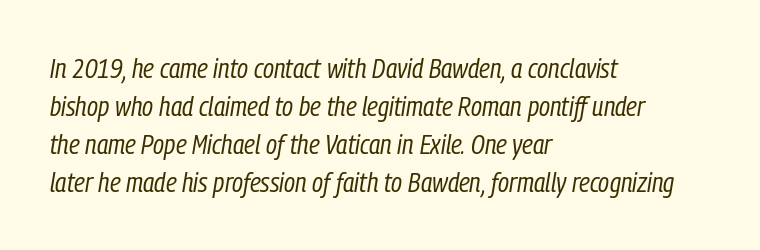
Q: Is the text bold? A: No.
Q: Is the text italic (slanted)? A: Yes, it leans right by about 9 degrees.
Q: Is the text underlined? A: No.
Q: How is the paragraph aligned? A: Left-aligned.
Q: Is the spacing between letters normal or unusually wide? A: Normal.
Q: Is the spacing between lines tight, normal or loose? A: Normal.
Q: Width (condensed, normal, or wide)? A: Condensed.
Q: Stroke contrast? A: Low.
Q: x-height? A: Medium.
Q: Monospaced? A: No.
